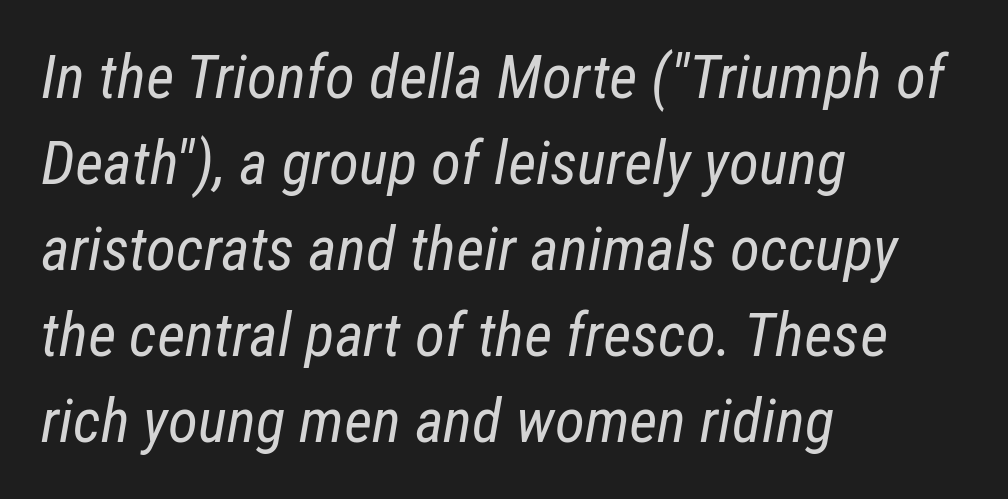
The face used here is proportionally spaced, like ordinary book or web type. The rag falls on the right side of this text block. This is not heavy type; no bold has been used. A typesetter would call this leading conventional body-copy spacing.
